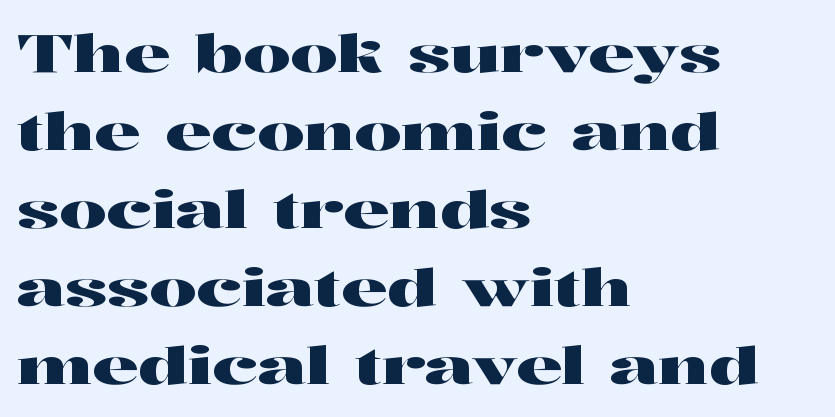
{"serif": "yes", "italic": "no", "width": "wide", "stroke_contrast": "high", "x_height": "medium", "monospaced": "no", "underline": "no", "align": "left", "line_spacing": "normal", "line_spacing_ratio": 1.5, "letter_spacing": "normal", "letter_spacing_em": 0.0, "glyph_px": 52}
